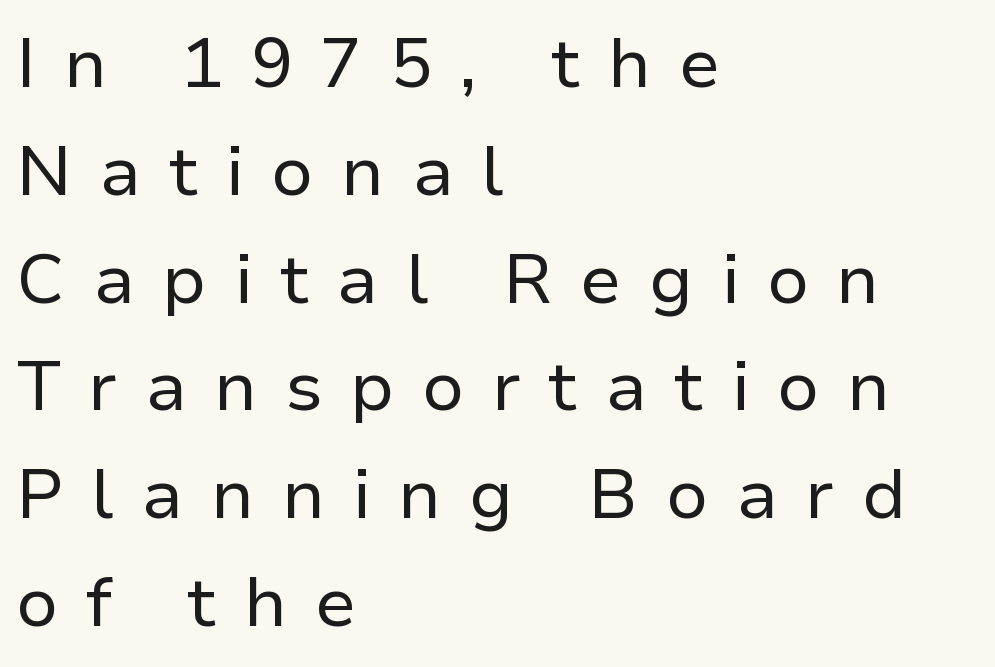
The image shows 70 px regular-weight sans-serif type, upright; set left-aligned, normal line spacing (1.54x), unusually wide letter spacing (+0.39 em), not underlined; low stroke contrast and a medium x-height.
